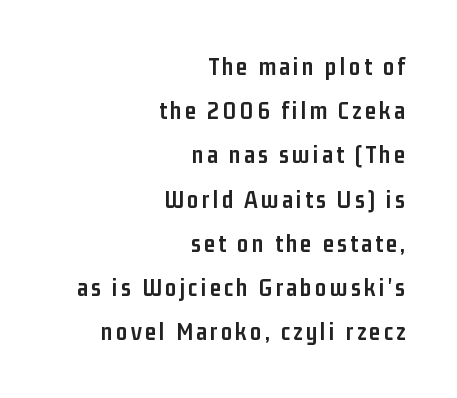
The image shows 25 px bold type, upright; set right-aligned, line spacing 1.77x, not underlined.
